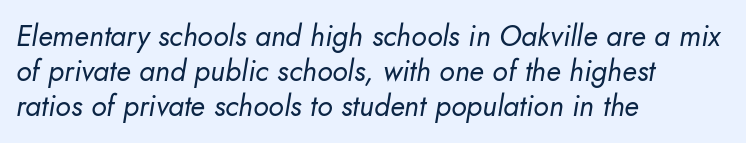
The text carries the slant typical of an italic or oblique font. Note the varied advance widths — an 'i' is clearly narrower than an 'm'. This rendering features lettering with no underline. Line starts are locked; line ends wander. Heaviness? Minimal to ordinary, like unemphasized prose.
